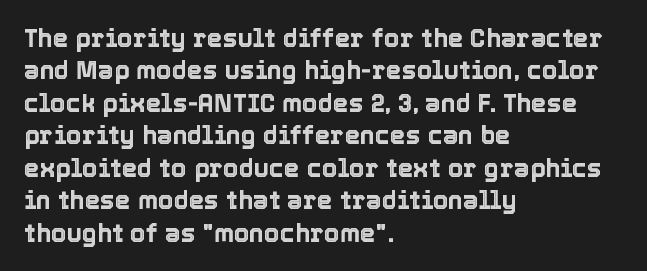
Is there much room between lines? A standard amount, neither cramped nor airy. The passage shown is not underscored anywhere. Visually the block forms a straight wall on the left and a jagged coastline on the right. The lettering holds an erect, upright posture throughout. This rendering leaves character spacing at its baseline value.
